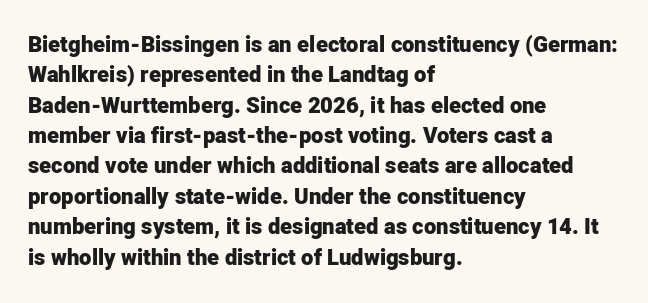
The paragraph shown leans on its left margin. The glyphs have the mass of a bold cut. How are the letters spaced? Ordinarily, with no added tracking. This sample uses an upright cut, with every glyph sitting square on the baseline.
